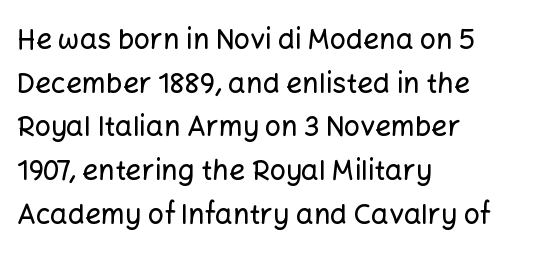
{"serif": "no", "italic": "no", "width": "normal", "stroke_contrast": "low", "x_height": "medium", "monospaced": "no", "underline": "no", "align": "left", "line_spacing": "normal", "line_spacing_ratio": 1.56, "letter_spacing": "normal", "letter_spacing_em": 0.0, "glyph_px": 28}
